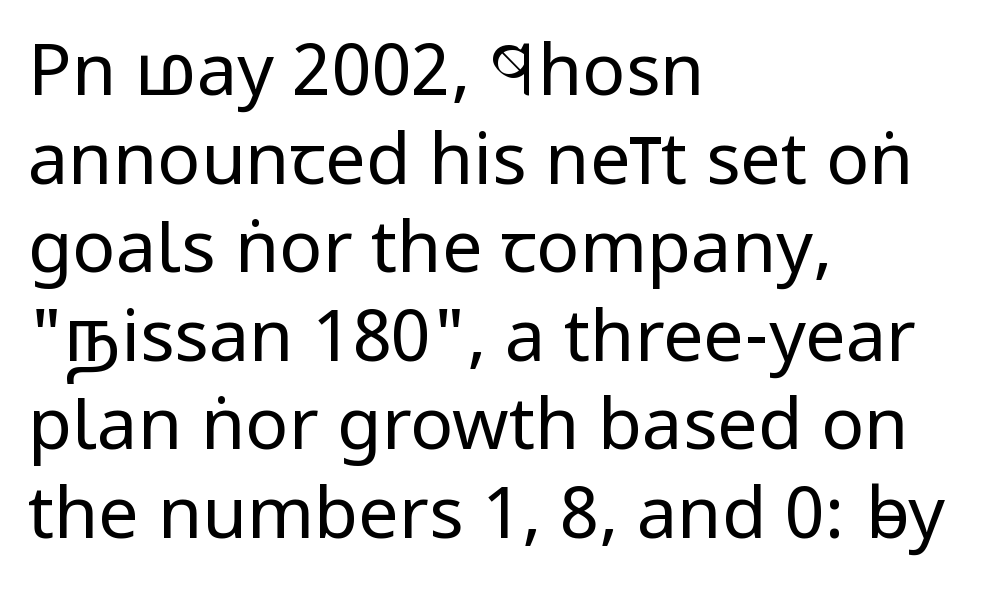
Q: Is the text bold? A: No.
Q: Is the text italic (slanted)? A: No, it is upright.
Q: Is the typeface a serif or a sans-serif typeface? A: Sans-serif.
Q: Is the text underlined? A: No.
Q: How is the paragraph aligned? A: Left-aligned.
Q: Is the spacing between letters normal or unusually wide? A: Normal.
Q: Width (condensed, normal, or wide)? A: Condensed.
Q: Stroke contrast? A: Low.
Q: x-height? A: Large.
Q: Monospaced? A: No.
